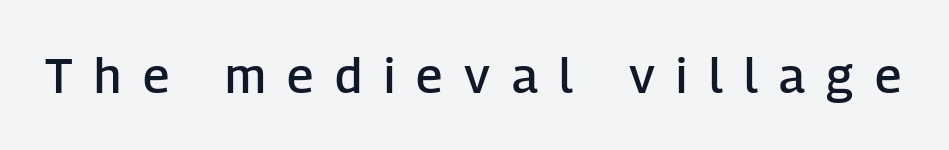
{"serif": "no", "italic": "no", "bold": "semi", "weight": "semibold", "width": "normal", "stroke_contrast": "low", "x_height": "medium", "monospaced": "no", "underline": "no", "letter_spacing": "wide", "letter_spacing_em": 0.44, "glyph_px": 49}
